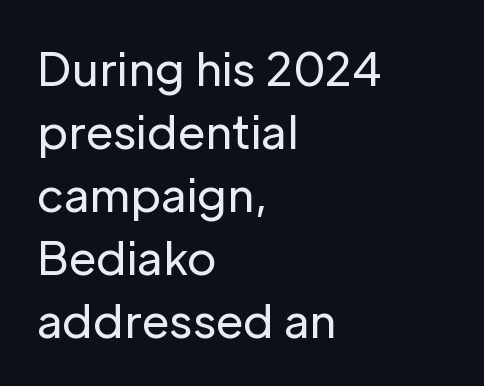
{"serif": "no", "italic": "no", "bold": "no", "weight": "regular", "width": "normal", "stroke_contrast": "low", "x_height": "medium", "monospaced": "no", "underline": "no", "align": "left", "line_spacing": "normal", "line_spacing_ratio": 1.4, "letter_spacing": "normal", "letter_spacing_em": 0.0, "glyph_px": 45}
